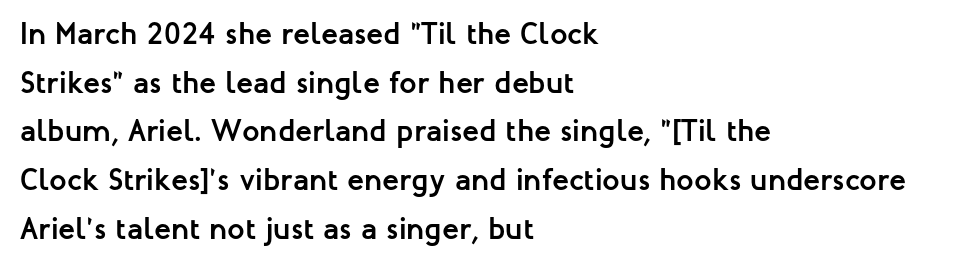
{"serif": "no", "italic": "no", "bold": "yes", "weight": "semibold", "width": "normal", "stroke_contrast": "low", "x_height": "medium", "monospaced": "no", "underline": "no", "align": "left", "line_spacing": "normal", "line_spacing_ratio": 1.57, "letter_spacing": "normal", "letter_spacing_em": 0.0, "glyph_px": 31}
